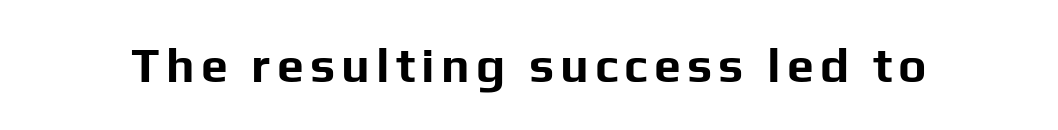
Q: Is the text bold? A: Yes.
Q: Is the text italic (slanted)? A: No, it is upright.
Q: Is the typeface a serif or a sans-serif typeface? A: Sans-serif.
Q: Is the text underlined? A: No.
Q: Width (condensed, normal, or wide)? A: Normal.
Q: Stroke contrast? A: Low.
Q: x-height? A: Medium.
Q: Monospaced? A: No.
